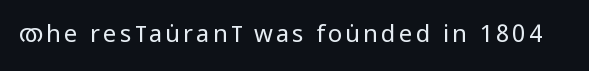
{"italic": "no", "bold": "no", "underline": "no", "glyph_px": 24}
